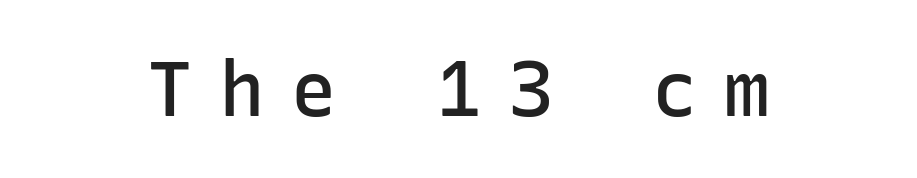
Q: Is the text bold? A: Semi-bold.
Q: Is the text italic (slanted)? A: No, it is upright.
Q: Is the typeface a serif or a sans-serif typeface? A: Sans-serif.
Q: Is the text underlined? A: No.
Q: How is the paragraph aligned? A: Centered.
Q: Is the spacing between letters normal or unusually wide? A: Unusually wide.
Q: Width (condensed, normal, or wide)? A: Normal.
Q: Stroke contrast? A: Low.
Q: x-height? A: Medium.
Q: Monospaced? A: Yes.
